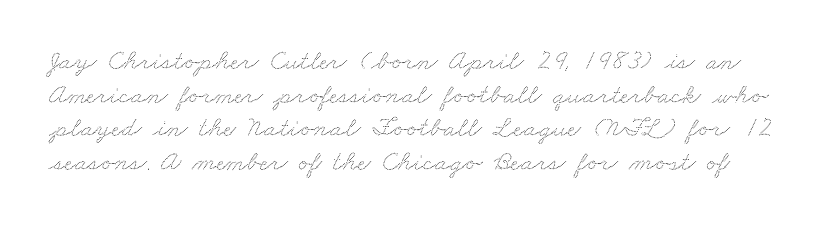
Q: Is the text underlined? A: No.
Q: Is the spacing between letters normal or unusually wide? A: Normal.
Q: Width (condensed, normal, or wide)? A: Wide.
Q: Stroke contrast? A: Low.
Q: x-height? A: Small.
Q: Monospaced? A: No.
